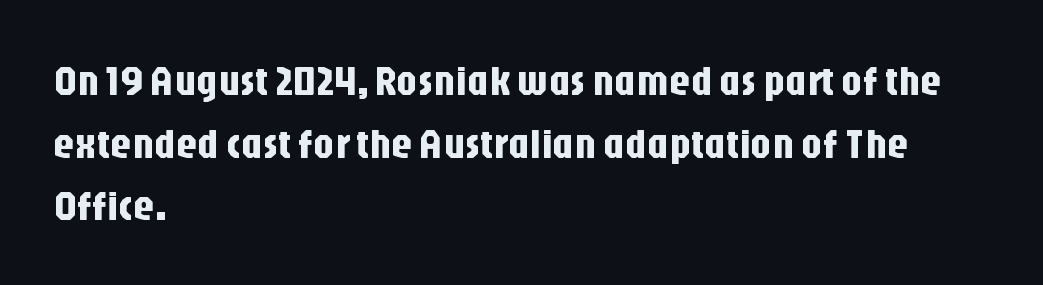
{"serif": "no", "italic": "no", "width": "condensed", "stroke_contrast": "low", "x_height": "large", "monospaced": "no", "underline": "no", "align": "left", "line_spacing": "normal", "line_spacing_ratio": 1.49, "letter_spacing": "normal", "letter_spacing_em": 0.0, "glyph_px": 42}
